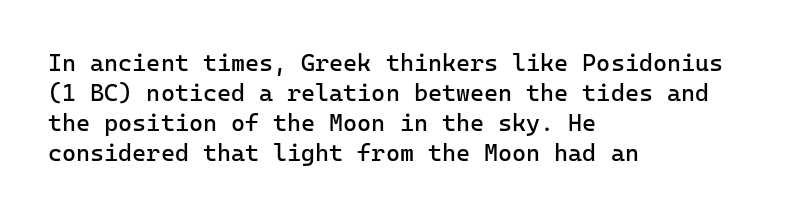
{"italic": "no", "bold": "no", "underline": "no", "align": "left", "line_spacing": "normal", "line_spacing_ratio": 1.25, "letter_spacing": "normal", "letter_spacing_em": 0.0, "glyph_px": 24}
